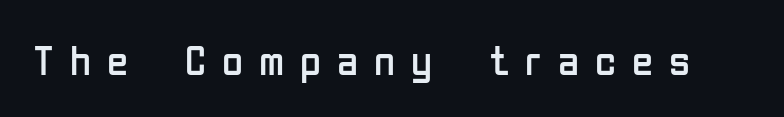
Descenders are the only things crossing below the line. Rendered with straight, roman letterforms. Each word looks stretched out because of the extra space between its letters. These lines are composed in type without serifs. The face used here is proportionally spaced, like ordinary book or web type.
